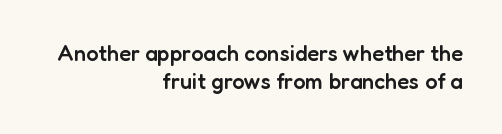
Nope, not italic — everything's standing straight. On the weight axis this lands at semibold, roughly 600. A normal amount of white space separates one row of letters from the next. Line endings align vertically; line beginnings do not. Each word holds together tightly as a unit, with standard inter-letter gaps.
